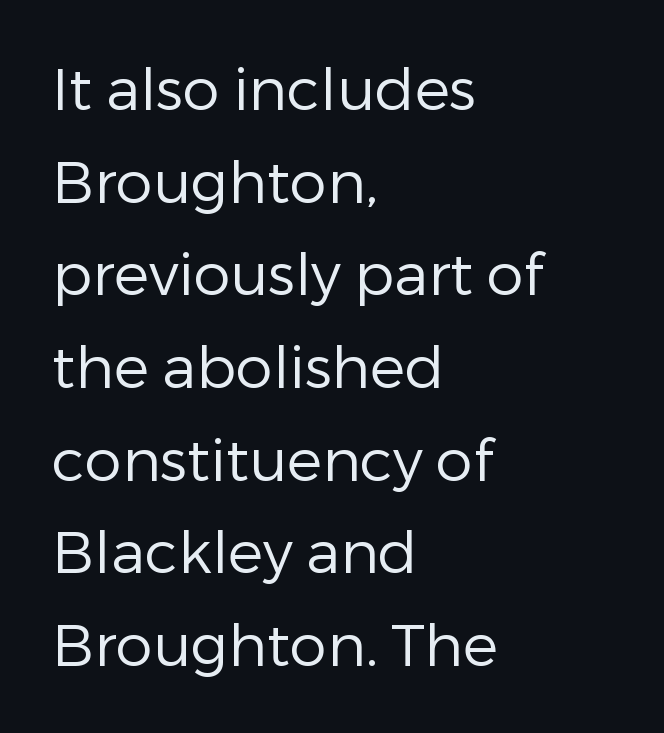
Q: Is the text bold? A: No.
Q: Is the text italic (slanted)? A: No, it is upright.
Q: Is the typeface a serif or a sans-serif typeface? A: Sans-serif.
Q: Is the text underlined? A: No.
Q: How is the paragraph aligned? A: Left-aligned.
Q: Is the spacing between letters normal or unusually wide? A: Normal.
Q: Is the spacing between lines tight, normal or loose? A: Normal.
Q: Width (condensed, normal, or wide)? A: Normal.
Q: Stroke contrast? A: Low.
Q: x-height? A: Medium.
Q: Monospaced? A: No.
